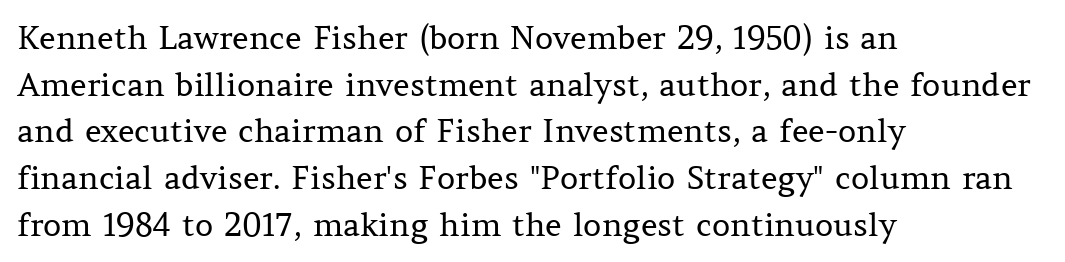
Here the designer chose a conventional face with non-uniform glyph widths. This rendering employs a face with finishing strokes, i.e., a serif. The characters are drawn with everyday or finer stroke widths. You can tell it's not italic because the verticals are truly vertical. Words float on clear page, feet unadorned.
